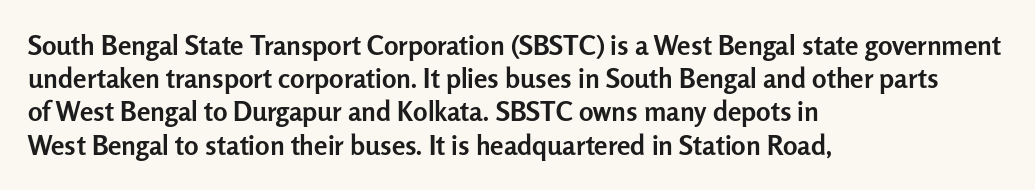
The image shows 27 px bold type, upright; set left-aligned, line spacing 1.23x, normal letter spacing, not underlined.
